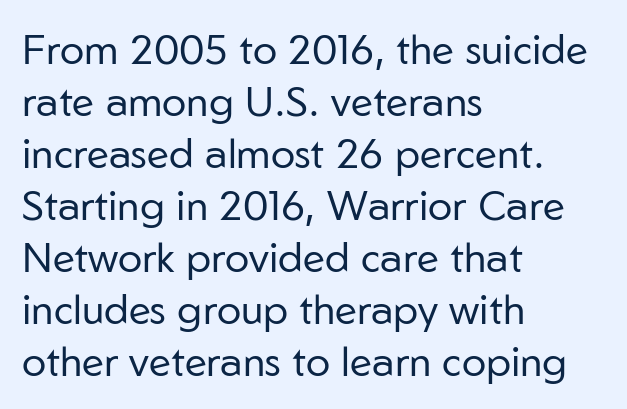
{"serif": "no", "italic": "no", "bold": "no", "weight": "regular", "width": "normal", "stroke_contrast": "low", "x_height": "medium", "monospaced": "no", "underline": "no", "align": "left", "line_spacing": "normal", "line_spacing_ratio": 1.27, "letter_spacing": "normal", "letter_spacing_em": 0.0, "glyph_px": 41}
